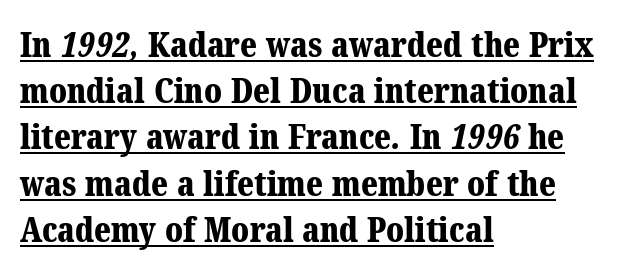
Compared with typical paragraphs, the rows here are spaced about the same. Nothing unusual about the tracking: characters are spaced as the font intends. The glyphs have the mass of a bold cut. This sample has the flowing, uneven cadence of proportional lettering.
